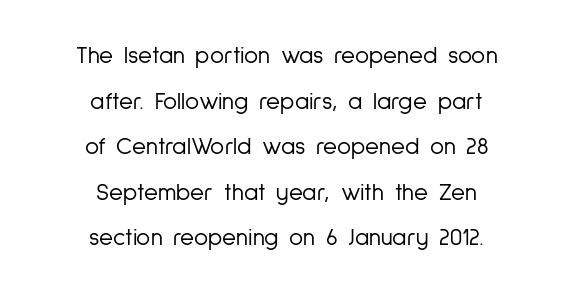
The setting favours the middle, as headings and verse often do. In terms of posture, this sample is upright. The horizontal fit of the characters is conventional and even. Glance below the letters and you will spot only blank space. Stroke mass is kept to a normal reading level or below. You could fit nearly another row in the gap between these rows.
